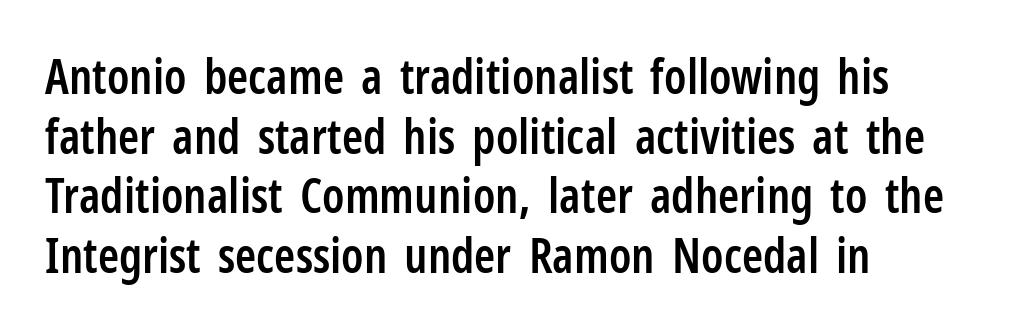
{"serif": "no", "italic": "no", "bold": "semi", "weight": "semibold", "width": "condensed", "stroke_contrast": "low", "x_height": "medium", "monospaced": "no", "underline": "no", "align": "left", "line_spacing_ratio": 1.24, "letter_spacing": "normal", "letter_spacing_em": 0.0, "glyph_px": 48}
